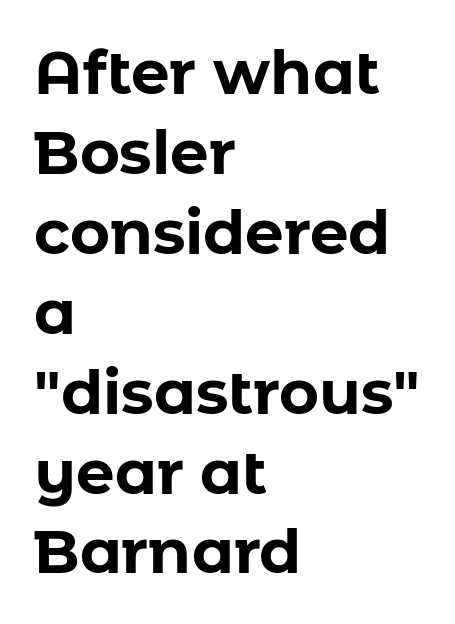
{"serif": "no", "italic": "no", "bold": "yes", "weight": "bold", "width": "normal", "stroke_contrast": "low", "x_height": "medium", "monospaced": "no", "underline": "no", "align": "left", "line_spacing": "normal", "line_spacing_ratio": 1.31, "letter_spacing": "normal", "letter_spacing_em": 0.0, "glyph_px": 61}
